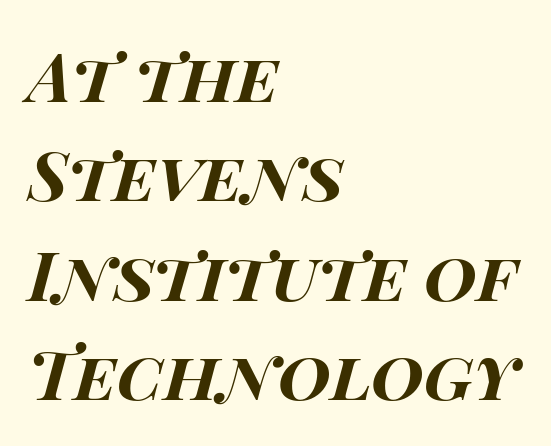
{"italic": "yes", "lean": "right", "slant_degrees": 14, "bold": "yes", "weight": "bold", "width": "wide", "stroke_contrast": "high", "x_height": "large", "monospaced": "no", "underline": "no", "align": "left", "line_spacing": "normal", "line_spacing_ratio": 1.46, "letter_spacing": "normal", "letter_spacing_em": 0.0, "glyph_px": 68}
